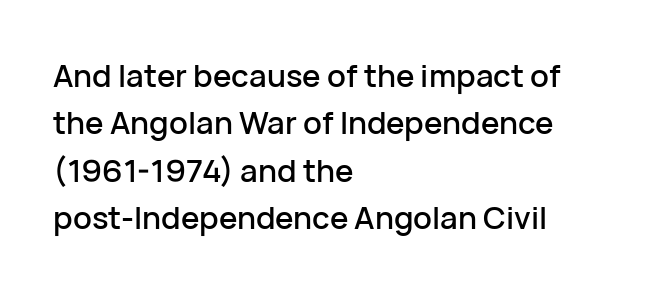
{"serif": "no", "italic": "no", "width": "normal", "stroke_contrast": "low", "x_height": "medium", "monospaced": "no", "underline": "no", "align": "left", "line_spacing": "normal", "line_spacing_ratio": 1.53, "letter_spacing": "normal", "letter_spacing_em": 0.0, "glyph_px": 31}
